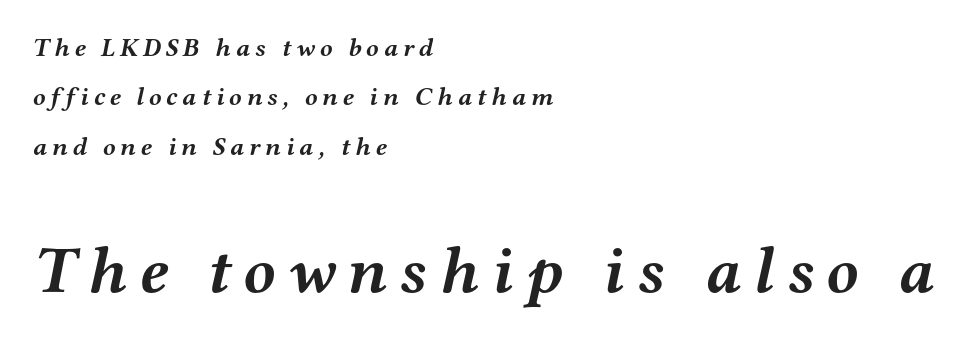
The glyphs in this specimen are seriffed. An italicized treatment has been applied to the whole sample. Character size in the trailing block exceeds that of the leading block. The paragraph shown leans on its left margin. This rendering features lettering with no underline.
